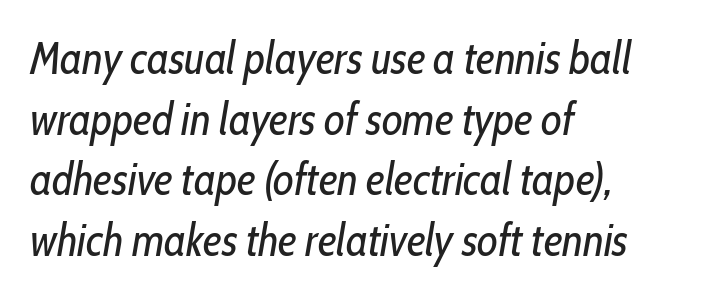
{"italic": "yes", "lean": "right", "slant_degrees": 10, "bold": "no", "weight": "regular", "width": "condensed", "stroke_contrast": "low", "x_height": "medium", "monospaced": "no", "underline": "no", "align": "left", "line_spacing": "normal", "line_spacing_ratio": 1.35, "letter_spacing": "normal", "letter_spacing_em": 0.0, "glyph_px": 45}
